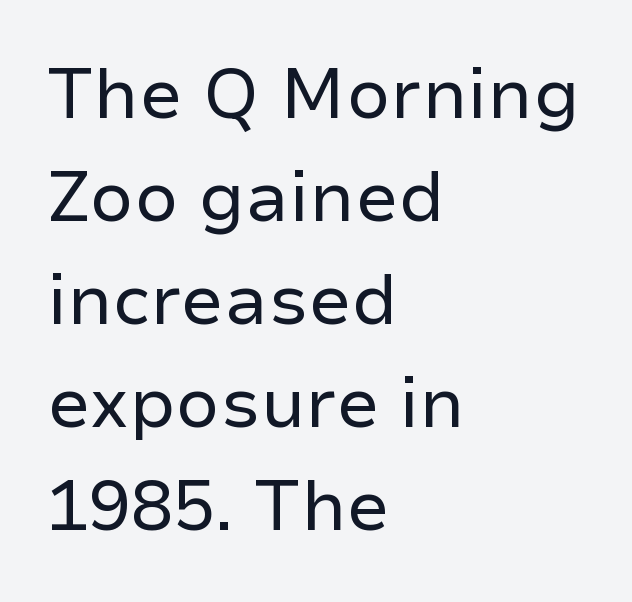
Horizontal bands of white between lines are of average thickness. Vertical stems look standard width or narrower in stroke. The text block is weighted toward the left margin, trailing off unevenly rightward. What stands out about the letter spacing? Nothing — it is the standard amount. Posture: straight, roman, zero tilt.
